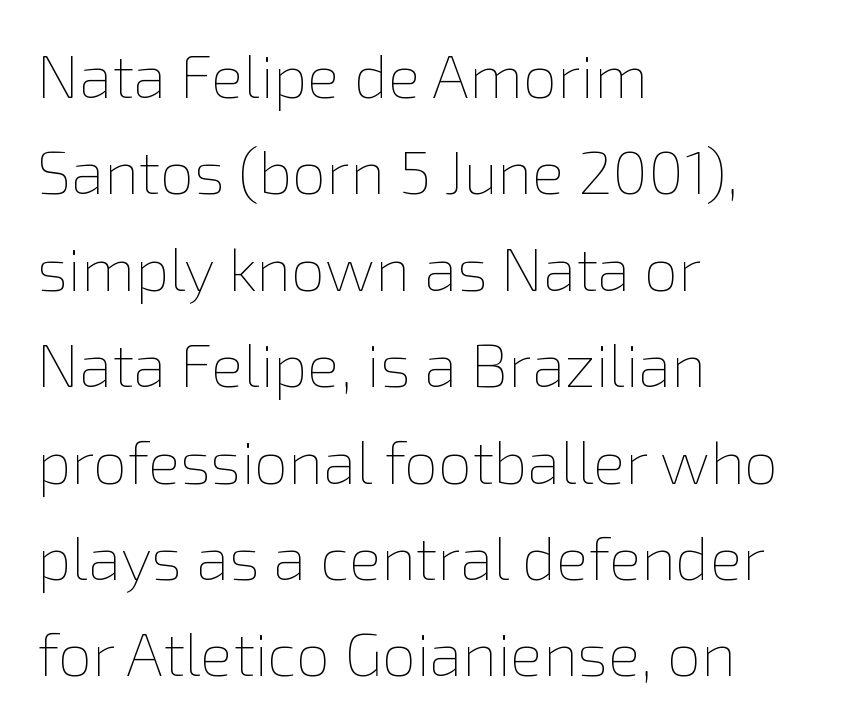
The rag falls on the right side of this text block. The words here are not underlined. This sample has the flowing, uneven cadence of proportional lettering. The strokes carry an ordinary text weight at most. Horizontal bands of white between lines are of average thickness. It's the straight-up-and-down kind of type.
